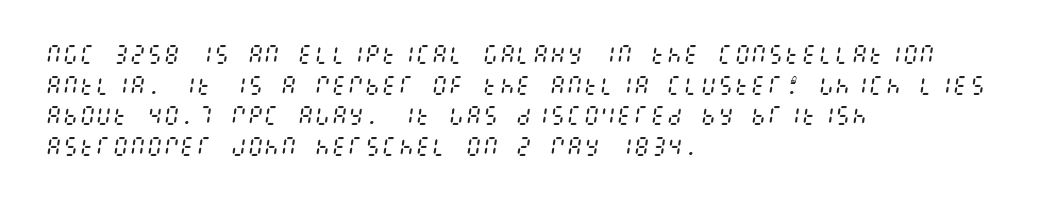
{"italic": "yes", "lean": "right", "slant_degrees": 8, "bold": "no", "underline": "no", "align": "left", "line_spacing": "normal", "line_spacing_ratio": 1.46, "letter_spacing": "normal", "letter_spacing_em": 0.0, "glyph_px": 21}
